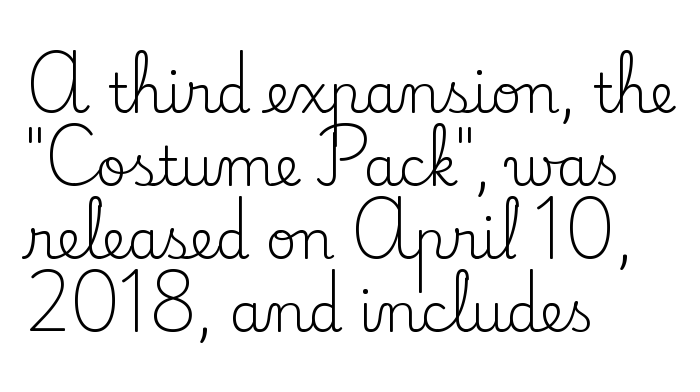
{"italic": "no", "bold": "no", "weight": "regular", "width": "normal", "stroke_contrast": "low", "x_height": "small", "monospaced": "no", "underline": "no", "align": "left", "line_spacing": "normal", "line_spacing_ratio": 1.35, "letter_spacing": "normal", "letter_spacing_em": 0.0, "glyph_px": 54}
